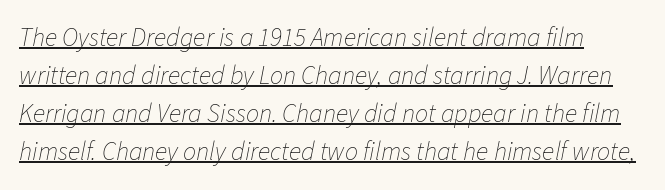
Q: Is the text bold? A: No.
Q: Is the text italic (slanted)? A: Yes, it leans right by about 11 degrees.
Q: Is the text underlined? A: Yes.
Q: Is the spacing between letters normal or unusually wide? A: Normal.
Q: Is the spacing between lines tight, normal or loose? A: Normal.
